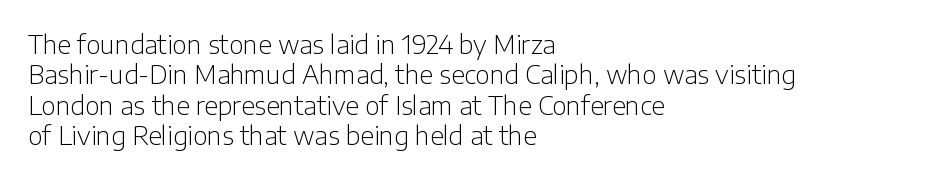
{"italic": "no", "bold": "no", "underline": "no", "align": "left", "line_spacing_ratio": 1.22, "letter_spacing": "normal", "letter_spacing_em": 0.0, "glyph_px": 25}
